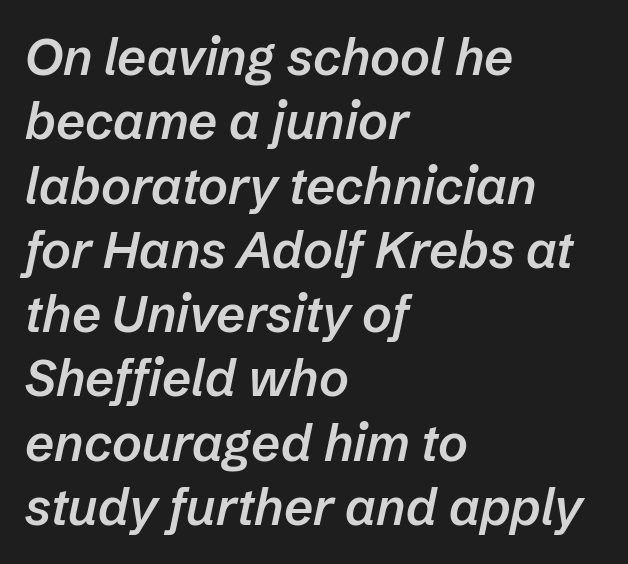
Spacing verdict: proportional, widths tailored to each character. Underlining? Definitely not there. In terms of letterspacing, this is plain default setting. A semibold gives these letters moderate extra thickness, short of bold. Summary of vertical rhythm: regular, with standard interline spacing.
